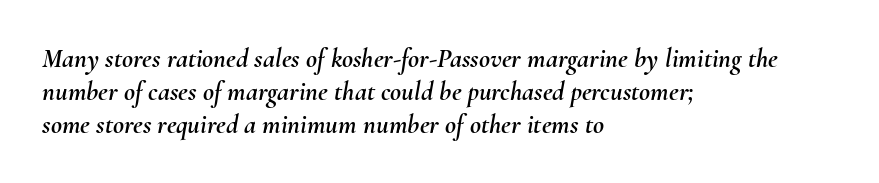
{"italic": "yes", "lean": "right", "slant_degrees": 10, "underline": "no", "align": "left", "line_spacing_ratio": 1.22, "letter_spacing": "normal", "letter_spacing_em": 0.0, "glyph_px": 27}
